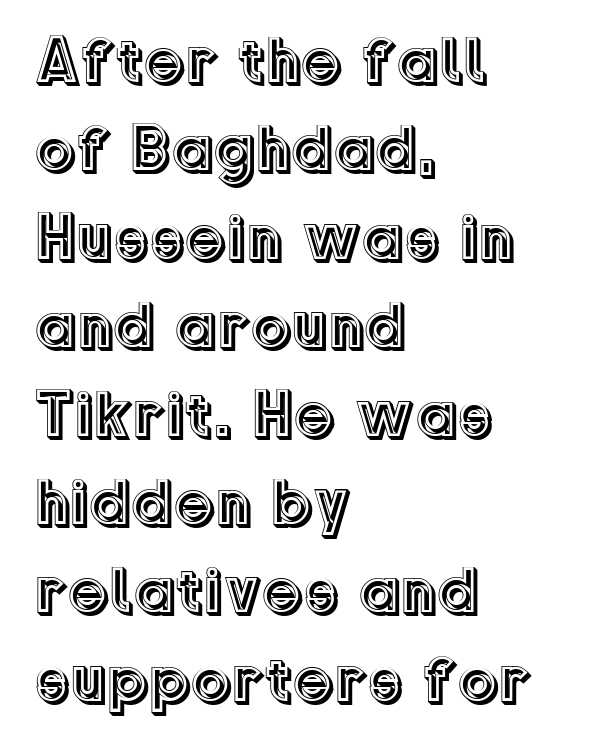
{"italic": "no", "width": "normal", "x_height": "medium", "monospaced": "no", "underline": "no", "align": "left", "line_spacing": "normal", "line_spacing_ratio": 1.36, "letter_spacing": "normal", "letter_spacing_em": 0.0, "glyph_px": 65}
